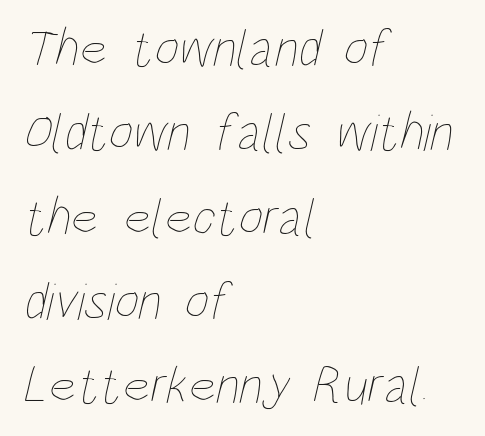
{"bold": "no", "weight": "thin", "width": "condensed", "stroke_contrast": "low", "x_height": "large", "monospaced": "no", "underline": "no", "align": "left", "line_spacing": "normal", "line_spacing_ratio": 1.59, "letter_spacing": "normal", "letter_spacing_em": 0.0, "glyph_px": 53}
